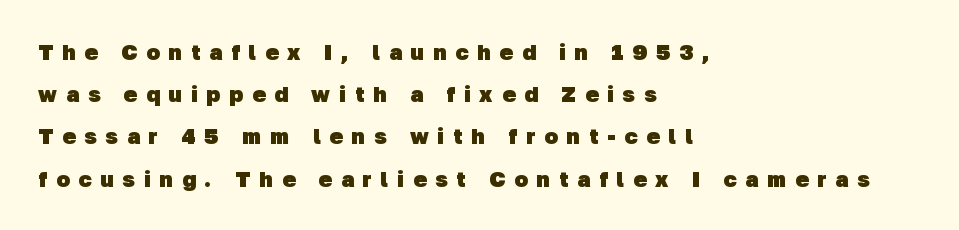
Between one letter and the next there's a generous, obvious gap. The space directly below the letters is spotless. Heavy, bold letterforms. The ragged edge is on the right, which tells us the setting is flush left. The space between consecutive lines is lavish.
